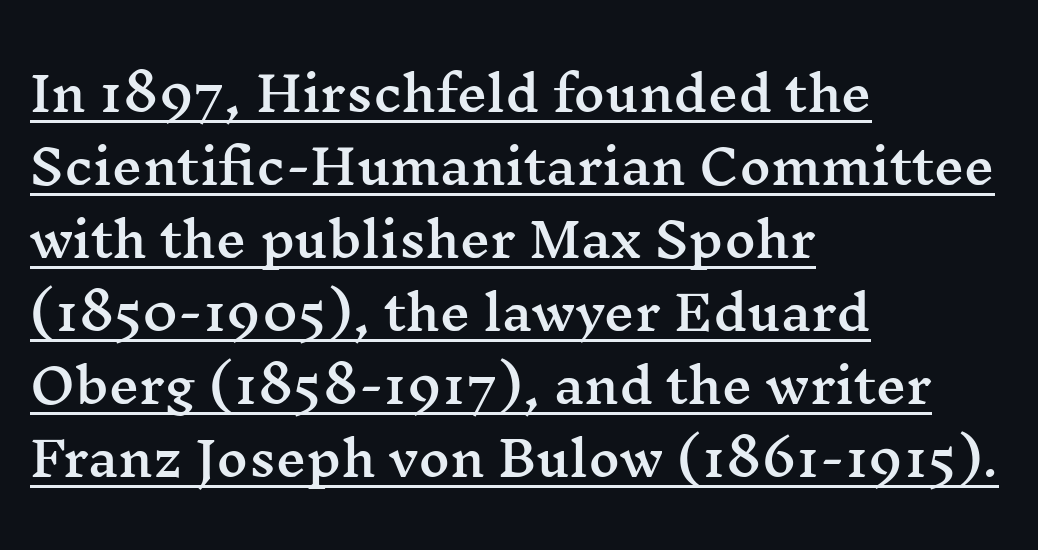
{"serif": "yes", "italic": "no", "width": "wide", "stroke_contrast": "medium", "x_height": "medium", "monospaced": "no", "underline": "yes", "align": "left", "line_spacing": "normal", "line_spacing_ratio": 1.52, "letter_spacing": "normal", "letter_spacing_em": 0.0, "glyph_px": 48}
